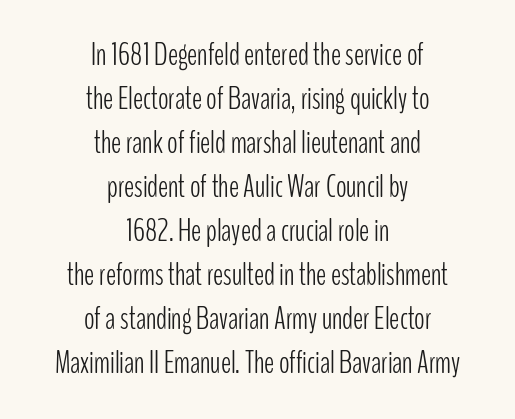
Any mark beneath the type? The region is blank. In terms of letterform style, serifs are entirely absent. The passage shown is typed in a proportional face where columns would drift. Notice how the passage keeps no hard edge, just a central spine. Here the glyphs are tracked normally, forming tight word shapes. The space between consecutive lines is moderate.
